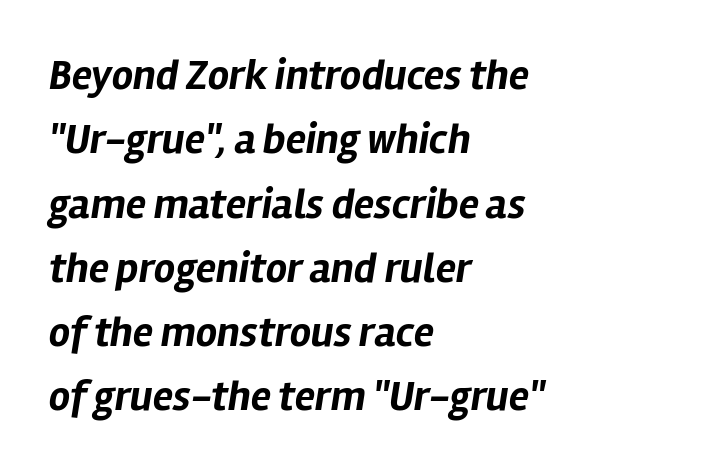
The image shows 42 px bold type, italic (leaning right); set left-aligned, normal line spacing (1.53x), normal letter spacing, not underlined; low stroke contrast and a medium x-height.
